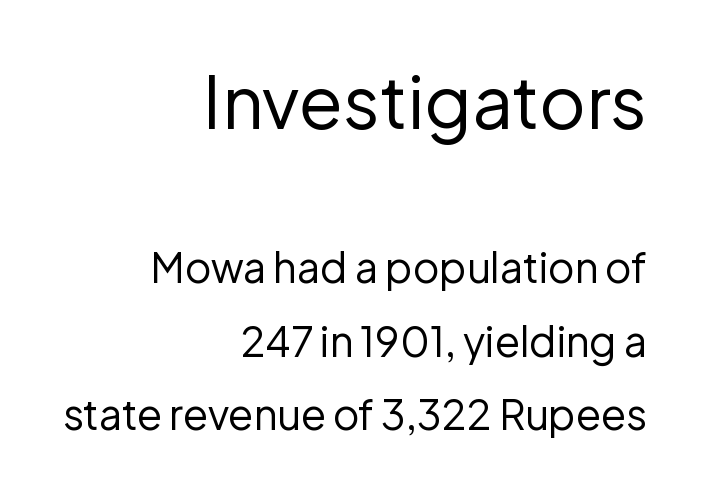
{"serif": "no", "italic": "no", "bold": "no", "weight": "regular", "width": "normal", "stroke_contrast": "low", "x_height": "medium", "monospaced": "no", "underline": "no", "align": "right", "line_spacing_ratio": 1.79, "letter_spacing": "normal", "letter_spacing_em": 0.0, "larger_block": "first", "size_ratio": 1.76, "glyph_px": 72}
